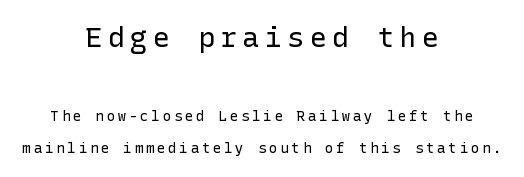
{"serif": "no", "italic": "no", "bold": "no", "weight": "regular", "width": "normal", "stroke_contrast": "low", "x_height": "medium", "underline": "no", "align": "center", "line_spacing": "loose", "line_spacing_ratio": 2.29, "letter_spacing": "wide", "letter_spacing_em": 0.2, "larger_block": "first", "size_ratio": 2.0, "glyph_px": 28}
